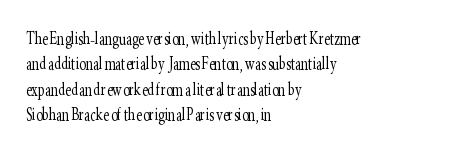
The rows are spaced the way most documents space them. Weight: in the light-to-regular range. Each word holds together tightly as a unit, with standard inter-letter gaps. Nobody drew a line under any word here.
